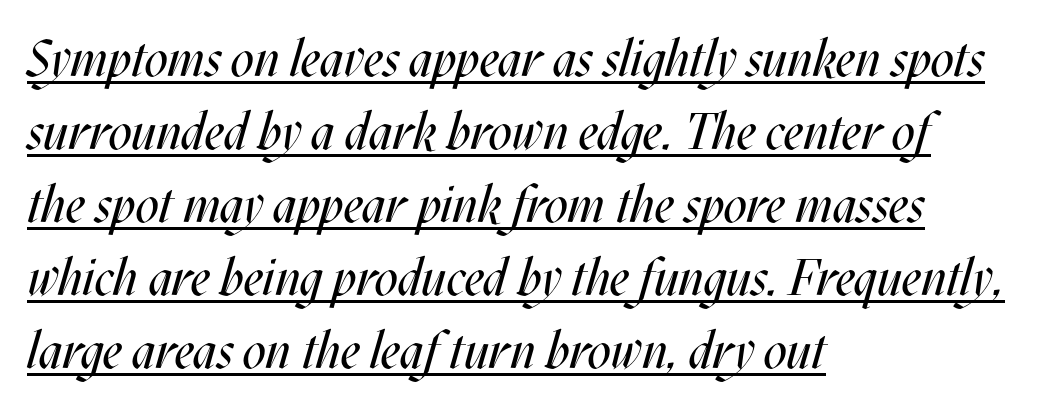
{"italic": "yes", "lean": "right", "slant_degrees": 17, "bold": "no", "weight": "regular", "width": "condensed", "stroke_contrast": "medium", "x_height": "large", "monospaced": "no", "underline": "yes", "align": "left", "line_spacing": "normal", "line_spacing_ratio": 1.43, "letter_spacing": "normal", "letter_spacing_em": 0.0, "glyph_px": 51}
